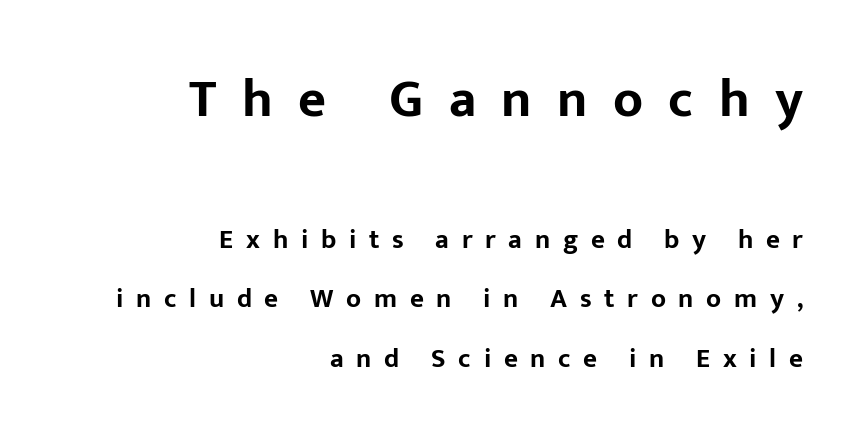
Q: Is the text bold? A: Yes.
Q: Is the text italic (slanted)? A: No, it is upright.
Q: Is the typeface a serif or a sans-serif typeface? A: Sans-serif.
Q: Is the text underlined? A: No.
Q: How is the paragraph aligned? A: Right-aligned.
Q: Is the spacing between letters normal or unusually wide? A: Unusually wide.
Q: Is the spacing between lines tight, normal or loose? A: Loose.
Q: Which block of text is set in a larger size, the first (top) or the second (bottom)? A: The first (top) one.
Q: Width (condensed, normal, or wide)? A: Normal.
Q: Stroke contrast? A: Low.
Q: x-height? A: Medium.
Q: Monospaced? A: No.
